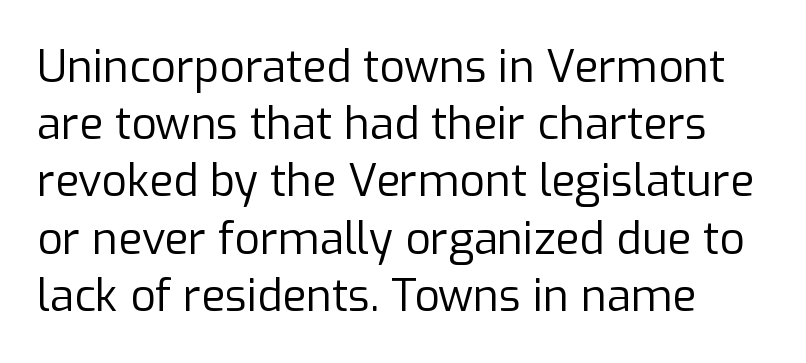
Q: Is the text bold? A: No.
Q: Is the text italic (slanted)? A: No, it is upright.
Q: Is the typeface a serif or a sans-serif typeface? A: Sans-serif.
Q: Is the text underlined? A: No.
Q: Is the spacing between letters normal or unusually wide? A: Normal.
Q: Is the spacing between lines tight, normal or loose? A: Normal.
Q: Width (condensed, normal, or wide)? A: Normal.
Q: Stroke contrast? A: Low.
Q: x-height? A: Medium.
Q: Monospaced? A: No.
